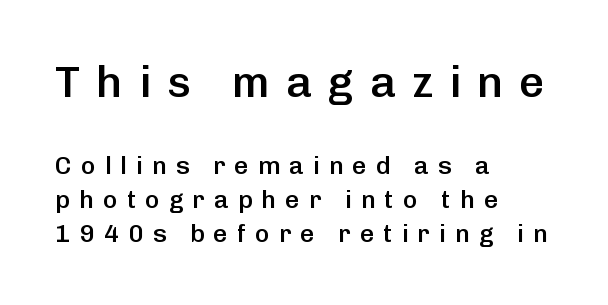
This sample uses an upright cut, with every glyph sitting square on the baseline. The face used here appears at its bigger size in the upper chunk. Typographic density is moderately raised because the face is semibold. The horizontal fit of the characters is loose and conspicuously gappy. Regarding leading, the lines here are spaced in the standard way. Font category for this specimen: sans-serif.
